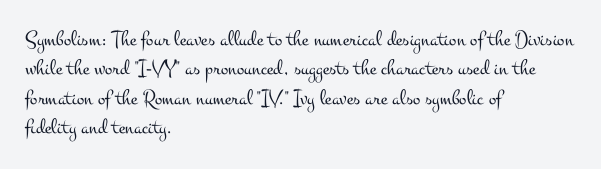
Q: Is the text bold? A: No.
Q: Is the text italic (slanted)? A: Yes.
Q: Is the text underlined? A: No.
Q: How is the paragraph aligned? A: Left-aligned.
Q: Is the spacing between letters normal or unusually wide? A: Normal.
Q: Is the spacing between lines tight, normal or loose? A: Normal.
